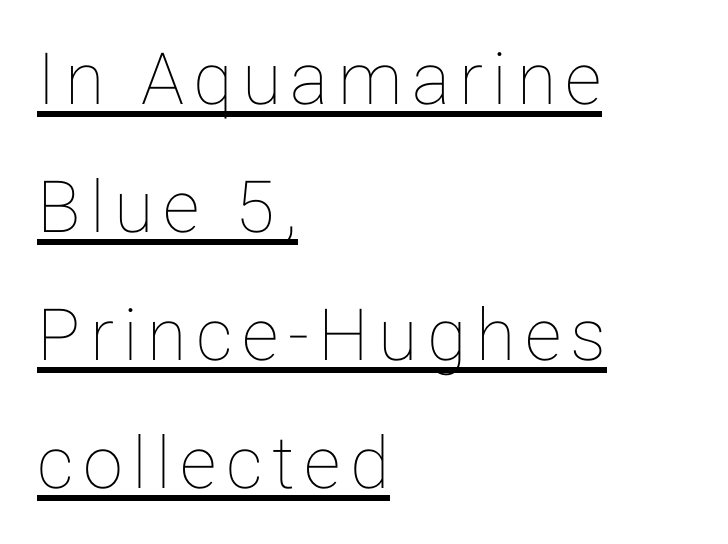
Q: Is the text italic (slanted)? A: No, it is upright.
Q: Is the text underlined? A: Yes.
Q: How is the paragraph aligned? A: Left-aligned.
Q: Width (condensed, normal, or wide)? A: Normal.
Q: Stroke contrast? A: Low.
Q: x-height? A: Medium.
Q: Monospaced? A: No.
